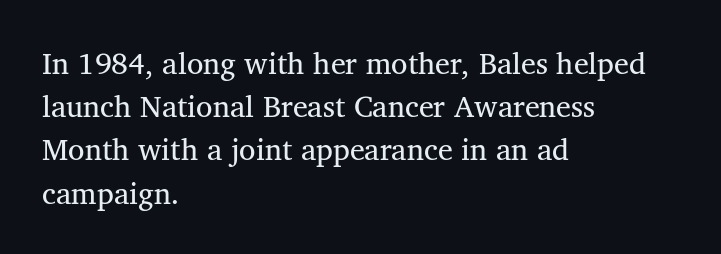
Q: Is the text bold? A: No.
Q: Is the text italic (slanted)? A: No, it is upright.
Q: Is the typeface a serif or a sans-serif typeface? A: Serif.
Q: Is the text underlined? A: No.
Q: How is the paragraph aligned? A: Left-aligned.
Q: Is the spacing between letters normal or unusually wide? A: Normal.
Q: Is the spacing between lines tight, normal or loose? A: Normal.
Q: Width (condensed, normal, or wide)? A: Normal.
Q: Stroke contrast? A: Medium.
Q: x-height? A: Medium.
Q: Monospaced? A: No.
